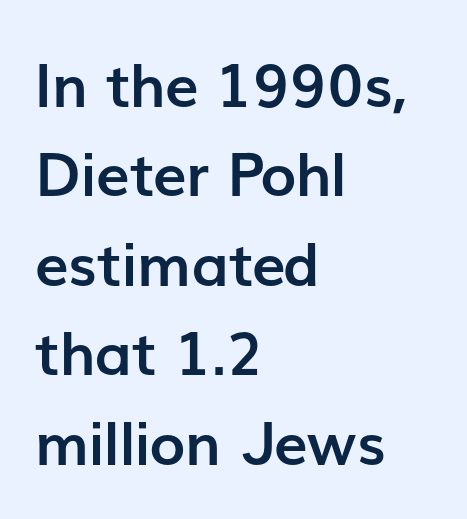
The image shows 60 px semibold sans-serif type, upright; set left-aligned, normal line spacing (1.49x), normal letter spacing, not underlined; low stroke contrast and a medium x-height.
